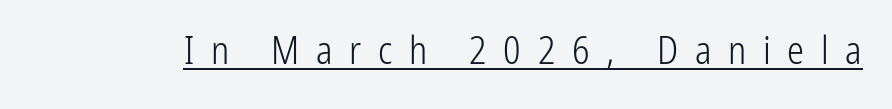
Ascenders rise straight up at ninety degrees. Looks like someone drew a line under every word here. In terms of letterspacing, this is a distinctly airy, spread setting. What kind of face is this? One without serifs — a sans. Each stroke keeps to a modest, everyday thickness or less.
